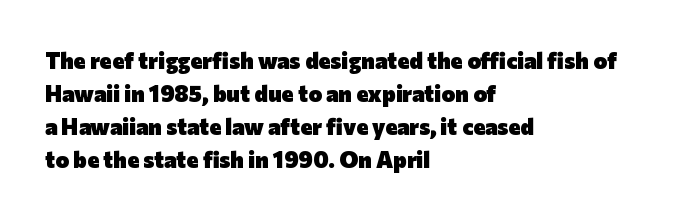
The gaps between neighbouring characters are ordinary and unremarkable. A dark, heavy texture on the line: the type is bold. Leftover space on each line is placed entirely after the last word. Reading down the column, the eye jumps a familiar distance to each next line. This is the regular roman posture of the typeface.
